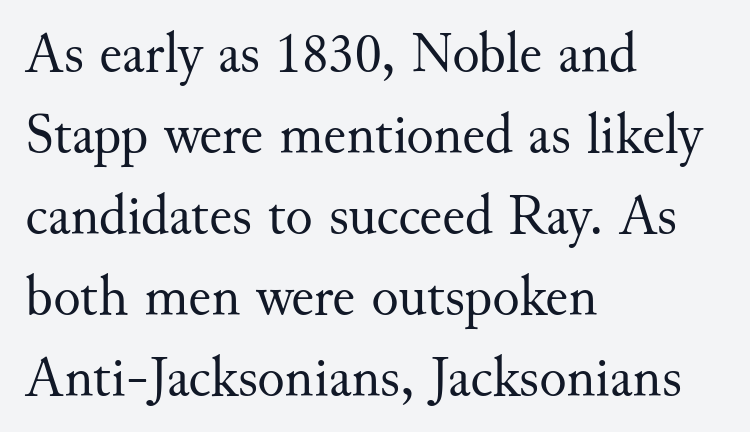
The image shows 57 px regular-weight serif type, upright; set left-aligned, normal line spacing (1.42x), normal letter spacing, not underlined; medium stroke contrast and a small x-height.
